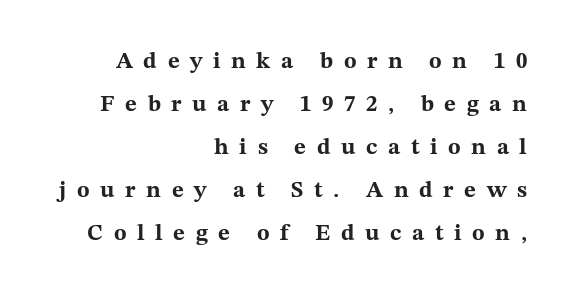
{"italic": "no", "bold": "yes", "underline": "no", "align": "right", "line_spacing_ratio": 1.87, "letter_spacing": "wide", "letter_spacing_em": 0.46, "glyph_px": 23}
